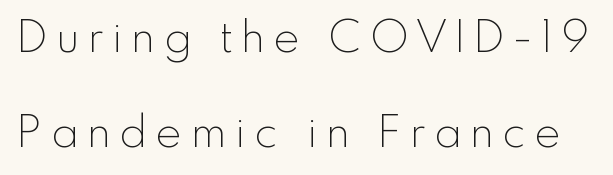
{"serif": "no", "italic": "no", "bold": "no", "weight": "thin", "width": "normal", "x_height": "small", "monospaced": "no", "underline": "no", "line_spacing": "loose", "line_spacing_ratio": 2.15, "letter_spacing": "wide", "letter_spacing_em": 0.2, "glyph_px": 44}
